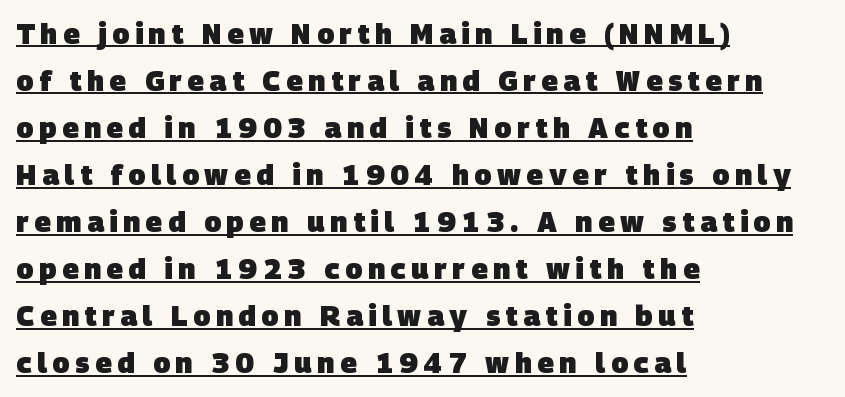
Q: Is the text bold? A: Yes.
Q: Is the typeface a serif or a sans-serif typeface? A: Sans-serif.
Q: Is the text underlined? A: Yes.
Q: How is the paragraph aligned? A: Left-aligned.
Q: Is the spacing between letters normal or unusually wide? A: Unusually wide.
Q: Is the spacing between lines tight, normal or loose? A: Normal.
Q: Width (condensed, normal, or wide)? A: Normal.
Q: Stroke contrast? A: Low.
Q: x-height? A: Large.
Q: Monospaced? A: No.
